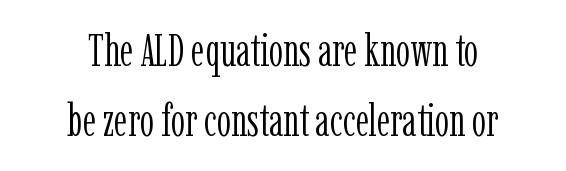
Q: Is the text bold? A: No.
Q: Is the text italic (slanted)? A: No, it is upright.
Q: Is the typeface a serif or a sans-serif typeface? A: Serif.
Q: Is the text underlined? A: No.
Q: How is the paragraph aligned? A: Centered.
Q: Is the spacing between letters normal or unusually wide? A: Normal.
Q: Is the spacing between lines tight, normal or loose? A: Normal.
Q: Width (condensed, normal, or wide)? A: Condensed.
Q: Stroke contrast? A: Low.
Q: x-height? A: Medium.
Q: Monospaced? A: No.
